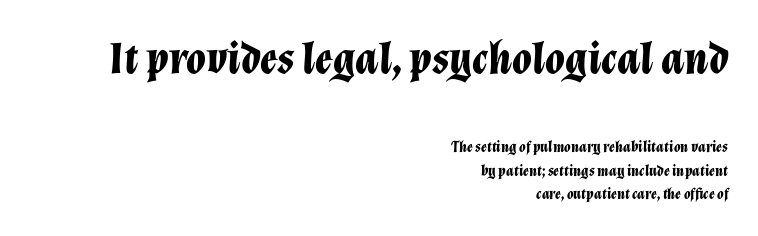
Q: Is the text bold? A: Yes.
Q: Is the text italic (slanted)? A: Yes, it leans right by about 12 degrees.
Q: Is the text underlined? A: No.
Q: How is the paragraph aligned? A: Right-aligned.
Q: Is the spacing between letters normal or unusually wide? A: Normal.
Q: Is the spacing between lines tight, normal or loose? A: Normal.
Q: Which block of text is set in a larger size, the first (top) or the second (bottom)? A: The first (top) one.
Q: Width (condensed, normal, or wide)? A: Normal.
Q: Stroke contrast? A: Low.
Q: x-height? A: Medium.
Q: Monospaced? A: No.
